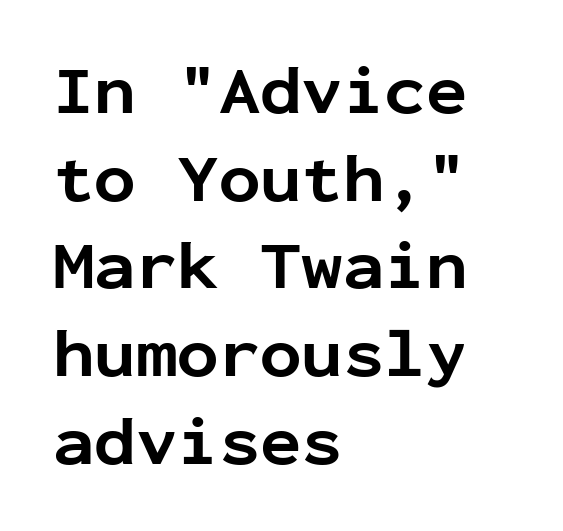
The image shows 69 px bold sans-serif type, upright, monospaced; set left-aligned, normal line spacing (1.27x), normal letter spacing, not underlined; low stroke contrast and a medium x-height.
